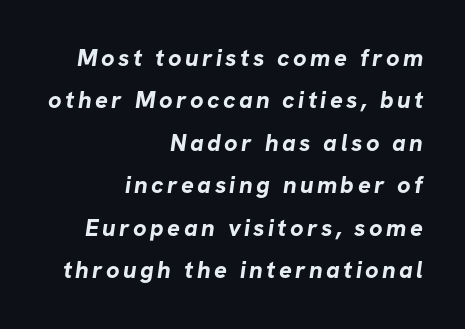
Q: Is the text bold? A: Yes.
Q: Is the text underlined? A: No.
Q: How is the paragraph aligned? A: Right-aligned.
